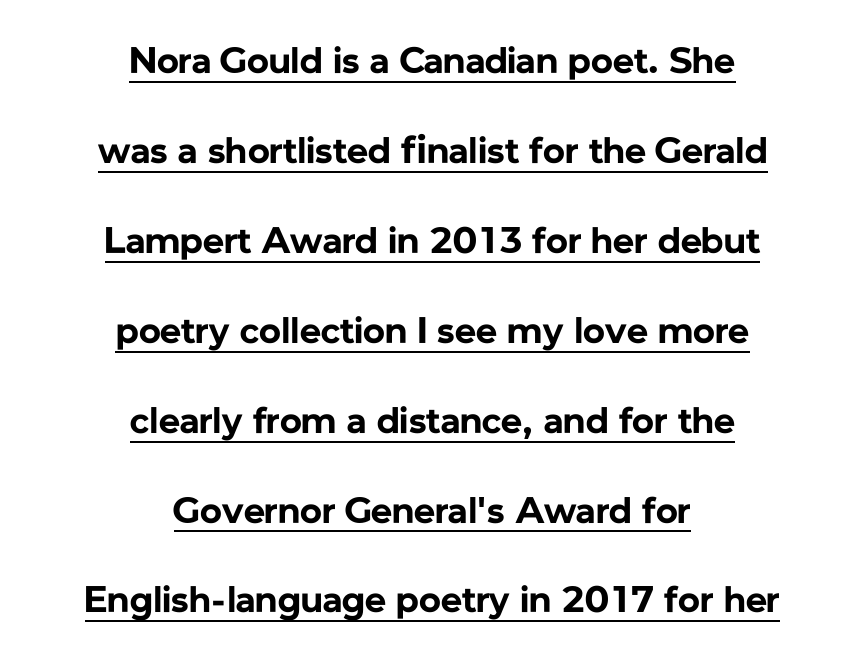
{"serif": "no", "italic": "no", "bold": "yes", "weight": "bold", "width": "normal", "stroke_contrast": "low", "x_height": "medium", "monospaced": "no", "underline": "yes", "align": "center", "line_spacing": "loose", "line_spacing_ratio": 2.43, "letter_spacing": "normal", "letter_spacing_em": 0.0, "glyph_px": 37}
